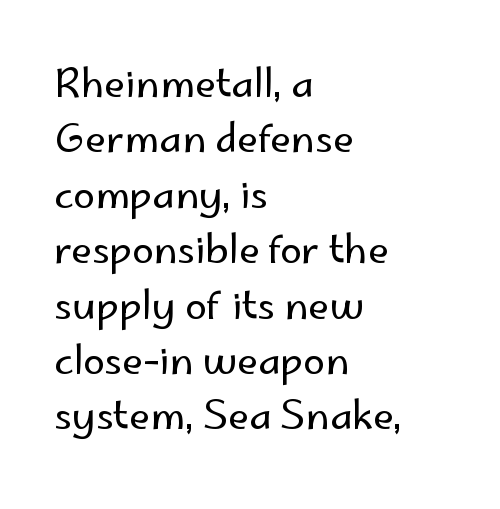
Q: Is the text bold? A: No.
Q: Is the text italic (slanted)? A: No, it is upright.
Q: Is the typeface a serif or a sans-serif typeface? A: Sans-serif.
Q: Is the text underlined? A: No.
Q: How is the paragraph aligned? A: Left-aligned.
Q: Is the spacing between letters normal or unusually wide? A: Normal.
Q: Is the spacing between lines tight, normal or loose? A: Normal.
Q: Width (condensed, normal, or wide)? A: Normal.
Q: Stroke contrast? A: Low.
Q: x-height? A: Small.
Q: Monospaced? A: No.
